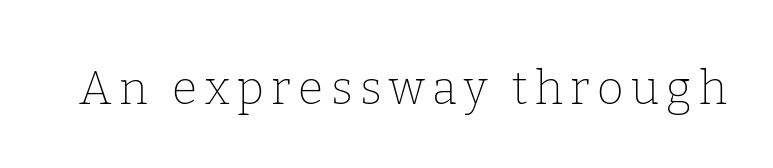
Is this a fixed-width face? No — the glyphs have proportional, varying widths. Is this a sans? No — the strokes have serifs. Stroke mass is kept to a normal reading level or below. Characters remain perfectly vertical along every line. A bare baseline throughout the passage.
